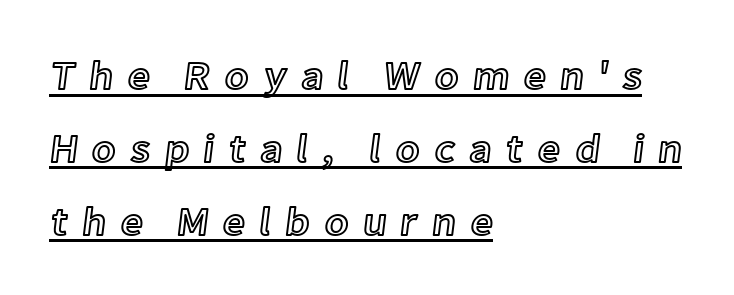
A typesetter would call this proportional, since set widths differ per character. Reading down the block, your eye returns to a fixed left position each line. Letter spacing: wide.
